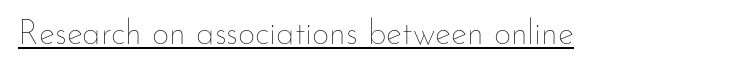
Q: Is the text bold? A: No.
Q: Is the text italic (slanted)? A: No, it is upright.
Q: Is the text underlined? A: Yes.
Q: Is the spacing between letters normal or unusually wide? A: Normal.
Q: Width (condensed, normal, or wide)? A: Normal.
Q: Stroke contrast? A: Low.
Q: x-height? A: Small.
Q: Monospaced? A: No.
